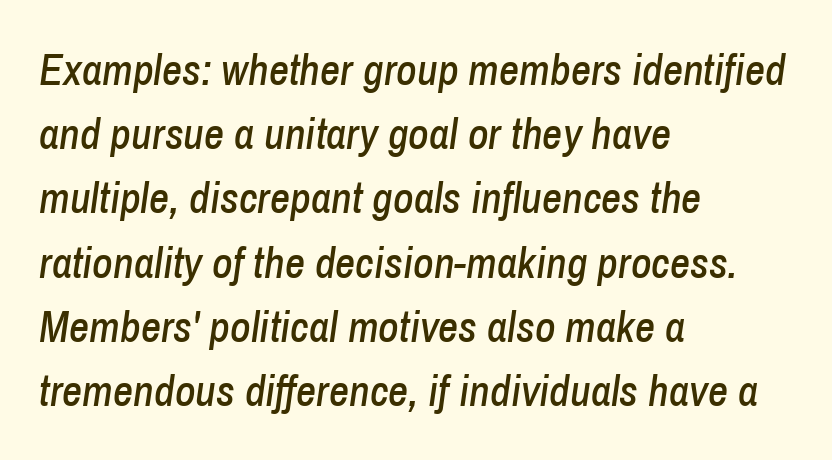
Is the type slanted? Yes — the strokes lean at a clear angle. A typesetter would call this leading conventional body-copy spacing. You could not count columns in this text — the font is proportionally spaced. Bare-footed words on every line. Here the glyphs are tracked normally, forming tight word shapes.
